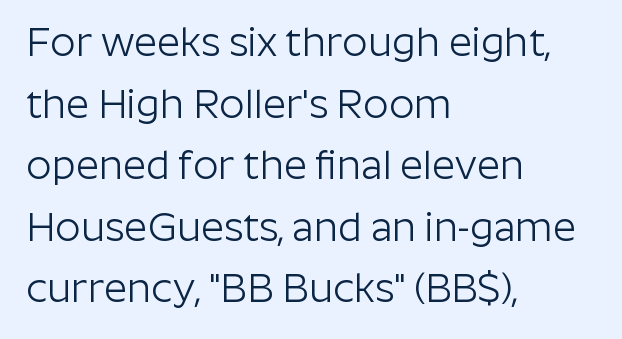
The image shows 40 px light sans-serif type, upright; set left-aligned, normal line spacing (1.54x), normal letter spacing, not underlined; low stroke contrast and a medium x-height.
